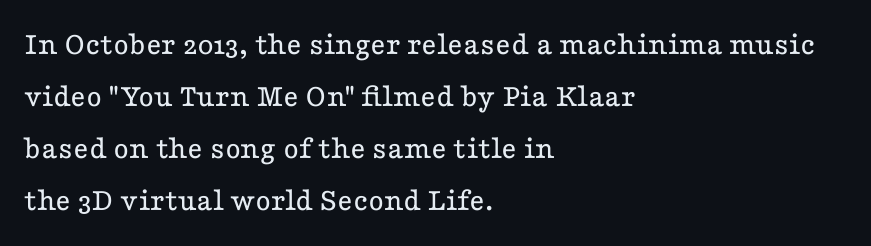
Q: Is the text bold? A: No.
Q: Is the text italic (slanted)? A: No, it is upright.
Q: Is the typeface a serif or a sans-serif typeface? A: Serif.
Q: Is the text underlined? A: No.
Q: How is the paragraph aligned? A: Left-aligned.
Q: Is the spacing between letters normal or unusually wide? A: Normal.
Q: Is the spacing between lines tight, normal or loose? A: Normal.
Q: Width (condensed, normal, or wide)? A: Wide.
Q: Stroke contrast? A: Low.
Q: x-height? A: Medium.
Q: Monospaced? A: No.
